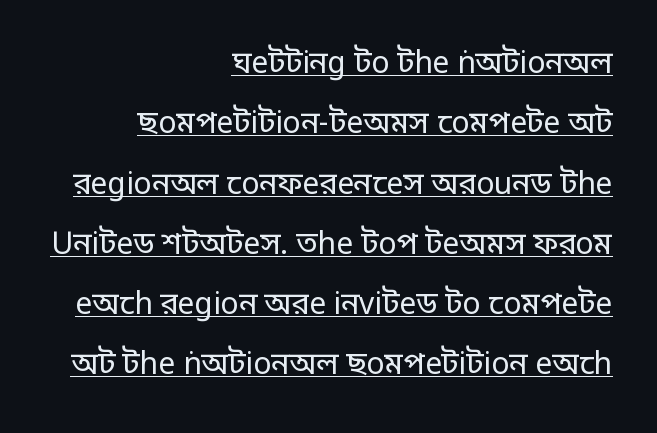
Is the block centered? No — it sits flush against the right margin. Look at the bottom of the vertical strokes: they stop flat, with no serifs. These lines were composed using upright roman letters. This sample has the flowing, uneven cadence of proportional lettering.
